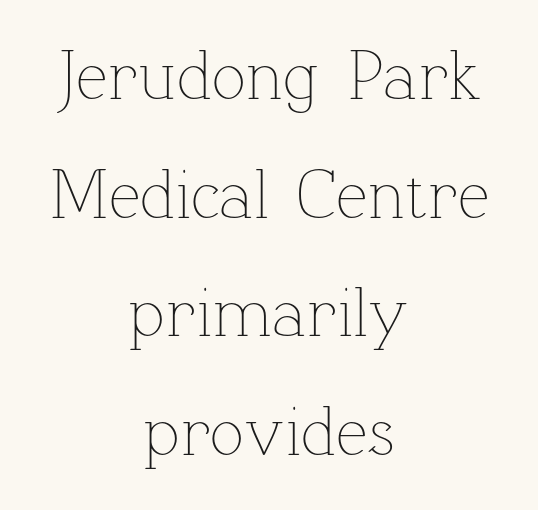
A clean baseline with only descenders dipping below it. Ink coverage per letter is moderate at most. Line starts and ends both wander, symmetrically. When letters stand straight like this, we call the style roman or upright. This block has exactly the height ordinary leading produces. Letter spacing: default.
